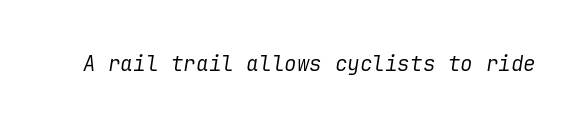
{"italic": "yes", "lean": "right", "slant_degrees": 9, "bold": "no", "underline": "no", "letter_spacing": "normal", "letter_spacing_em": 0.0, "glyph_px": 21}
